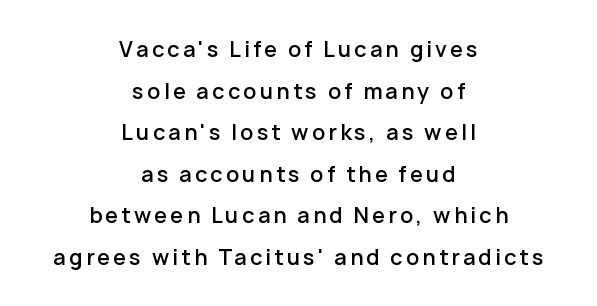
{"italic": "no", "bold": "semi", "underline": "no", "align": "center", "line_spacing": "loose", "line_spacing_ratio": 1.98, "glyph_px": 21}
